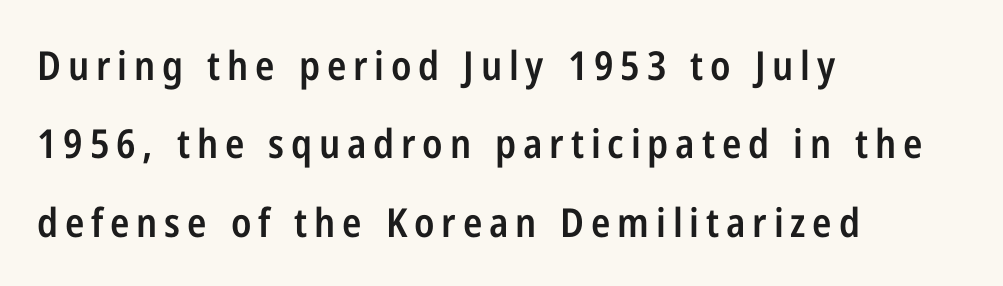
{"serif": "no", "italic": "no", "bold": "semi", "weight": "semibold", "width": "condensed", "stroke_contrast": "low", "x_height": "medium", "monospaced": "no", "underline": "no", "align": "left", "line_spacing": "loose", "line_spacing_ratio": 1.96, "glyph_px": 40}
